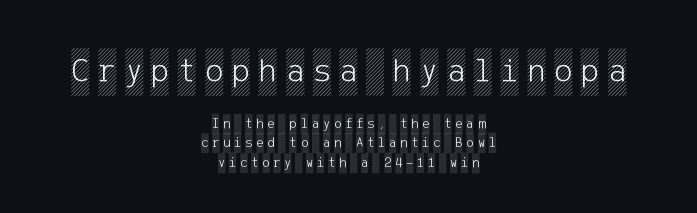
Q: Is the text italic (slanted)? A: No, it is upright.
Q: Is the text underlined? A: No.
Q: How is the paragraph aligned? A: Centered.
Q: Is the spacing between letters normal or unusually wide? A: Unusually wide.
Q: Is the spacing between lines tight, normal or loose? A: Normal.
Q: Which block of text is set in a larger size, the first (top) or the second (bottom)? A: The first (top) one.
Q: Width (condensed, normal, or wide)? A: Condensed.
Q: x-height? A: Large.
